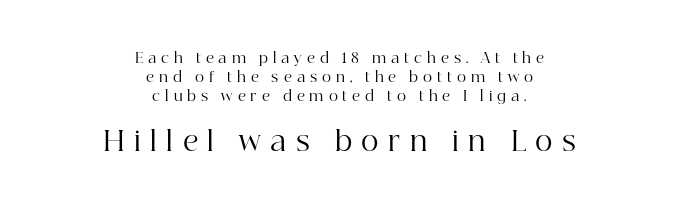
The passage shown stacks its lines at a standard gap. The letters are spread apart with noticeably loose tracking. The axis of the letterforms is exactly vertical. Size contrast runs from small at the top to large at the bottom. Lines of text with bare space underneath. Compared with a typical body face, this is equally light or lighter still.
